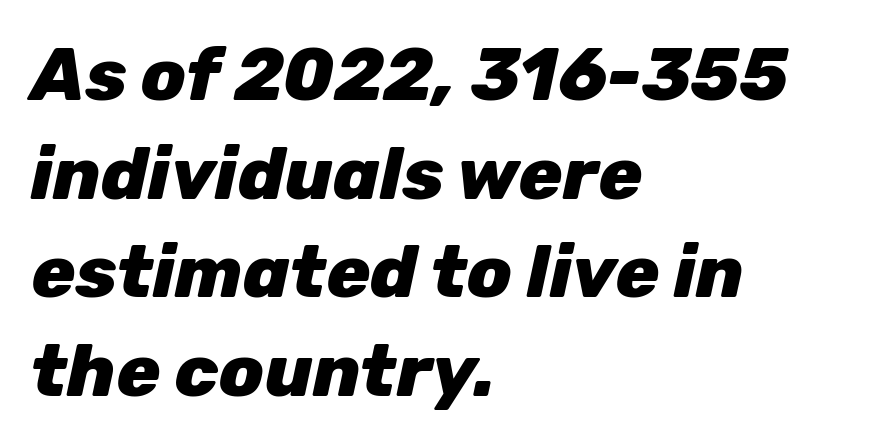
The image shows 73 px heavy type, italic (leaning right); set left-aligned, normal line spacing (1.35x), normal letter spacing, not underlined; low stroke contrast and a medium x-height.
